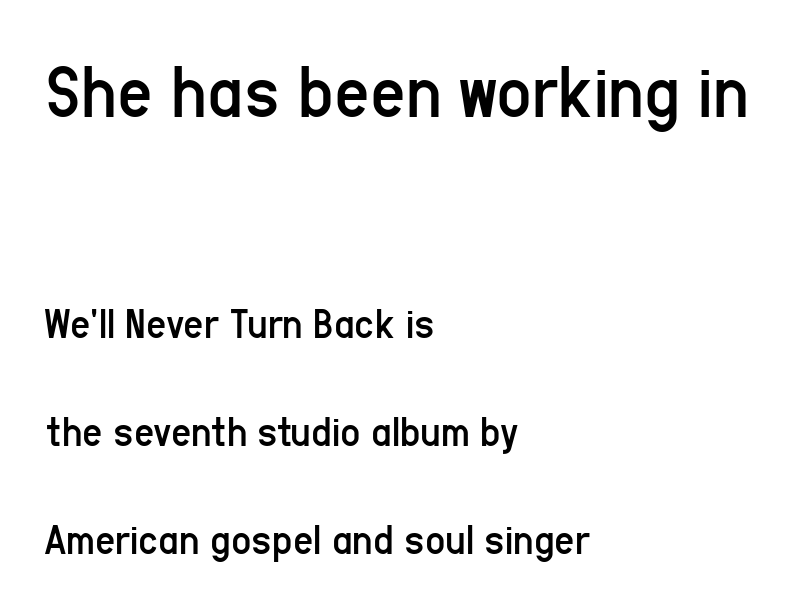
A typesetter would call this proportional, since set widths differ per character. A typesetter would call this leading open, well beyond the default. Each word holds together tightly as a unit, with standard inter-letter gaps. Nobody drew a line under any word here. Look at the glyph heights: the upper group is clearly the bigger setting. This rendering uses left alignment, leaving the right contour irregular.
